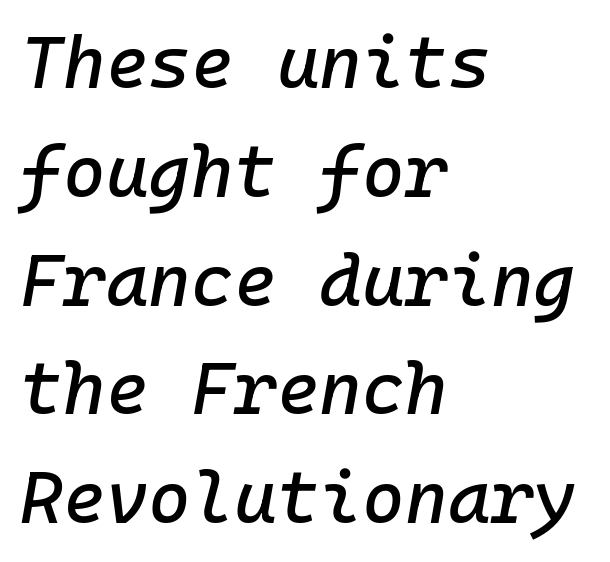
Compared with a centered layout, this one pins lines to the left instead. Honestly, the letter spacing is just normal — you wouldn't notice it. This is oblique type, the kind used for emphasis or titles. This block has exactly the height ordinary leading produces. Descenders are the only things crossing below the line.
